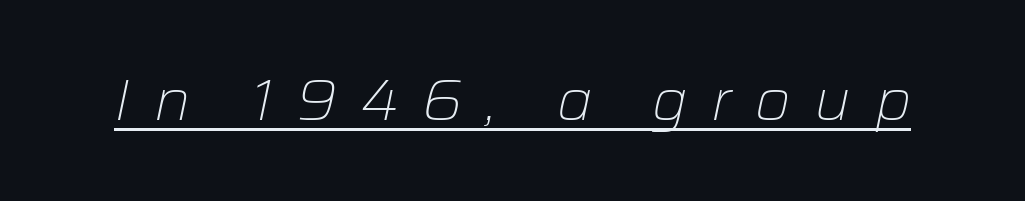
These lines were composed using italics. Stroke thickness stays within the range of a standard reading face or lighter. What stands out about the letter spacing? Its width — letters are far apart. Underlining? Definitely there.
